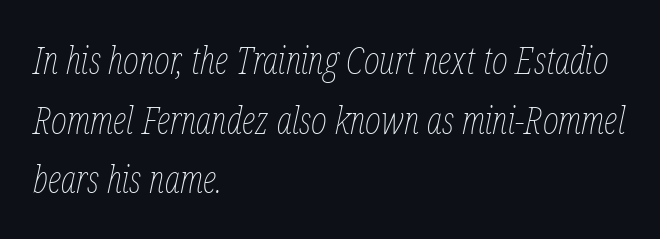
{"italic": "yes", "lean": "right", "slant_degrees": 12, "bold": "no", "weight": "thin", "width": "condensed", "stroke_contrast": "low", "x_height": "medium", "monospaced": "no", "underline": "no", "align": "left", "line_spacing": "normal", "line_spacing_ratio": 1.57, "letter_spacing": "normal", "letter_spacing_em": 0.0, "glyph_px": 38}
